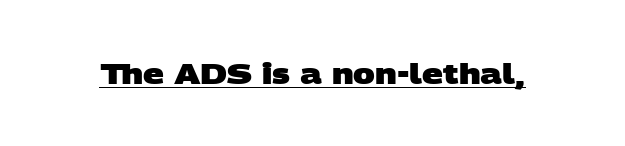
A typesetter would call this proportional, since set widths differ per character. These characters rest on top of a visible drawn line. Weight: bold. Nope, no serifs anywhere on these letters.
